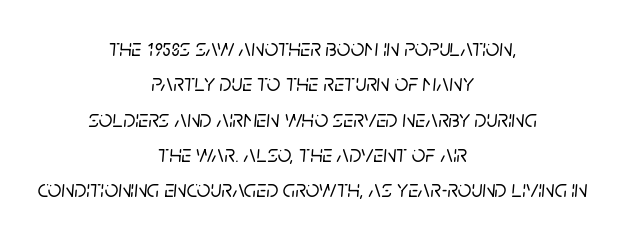
Q: Is the text italic (slanted)? A: Yes, it leans right by about 5 degrees.
Q: Is the text underlined? A: No.
Q: How is the paragraph aligned? A: Centered.
Q: Is the spacing between letters normal or unusually wide? A: Normal.
Q: Is the spacing between lines tight, normal or loose? A: Normal.
